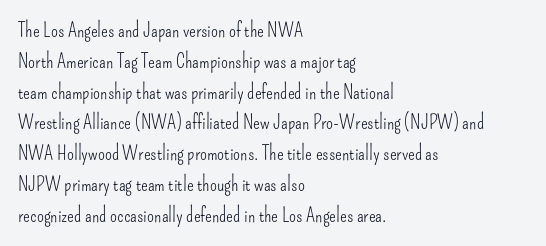
Q: Is the text bold? A: No.
Q: Is the text italic (slanted)? A: No, it is upright.
Q: Is the text underlined? A: No.
Q: How is the paragraph aligned? A: Left-aligned.
Q: Is the spacing between letters normal or unusually wide? A: Normal.
Q: Is the spacing between lines tight, normal or loose? A: Normal.
